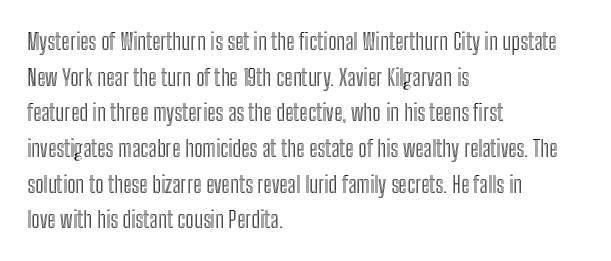
The image shows 23 px text type, upright; set left-aligned, normal line spacing (1.55x), normal letter spacing, not underlined.
